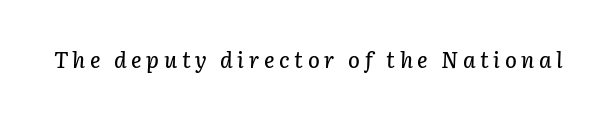
{"italic": "yes", "lean": "right", "slant_degrees": 3, "underline": "no", "letter_spacing": "wide", "letter_spacing_em": 0.21, "glyph_px": 22}
